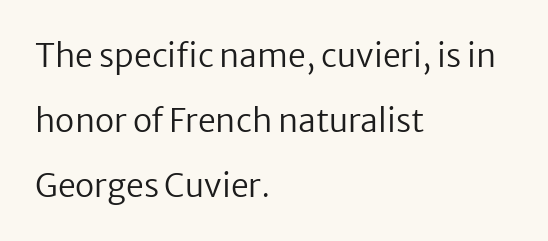
These lines keep a tight, regular rhythm from letter to letter. The type family on display is of the sans-serif kind. Reading down the column, the eye jumps a long way to each next line. Stems and bowls with no extra thickness — not bold. Where is the straight margin? On the left.
